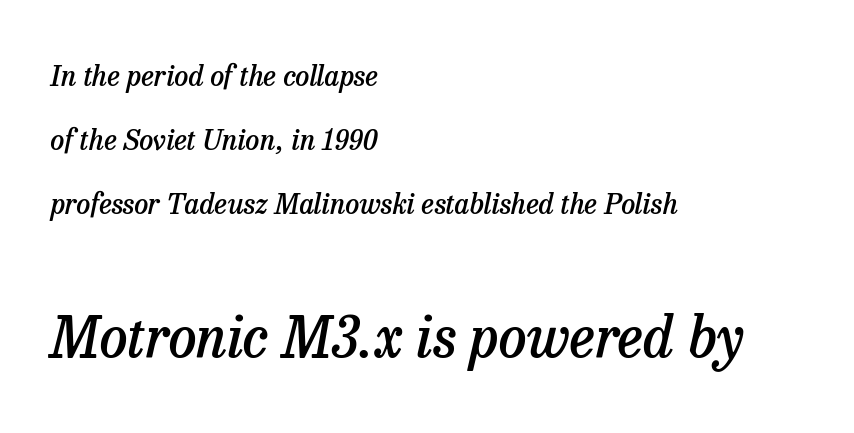
The image shows 56 px semibold serif type, italic (leaning right); set left-aligned, loose line spacing (2.28x), normal letter spacing, not underlined; the second (bottom) block is 2.0x larger; low stroke contrast and a medium x-height.
